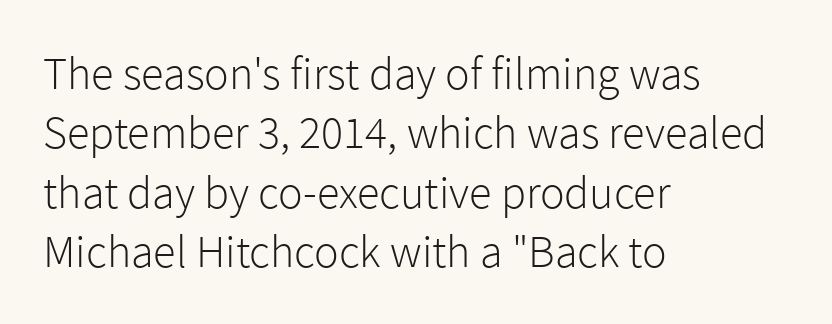
The image shows 46 px light sans-serif type, upright; set left-aligned, normal line spacing (1.29x), normal letter spacing, not underlined; a medium x-height.
